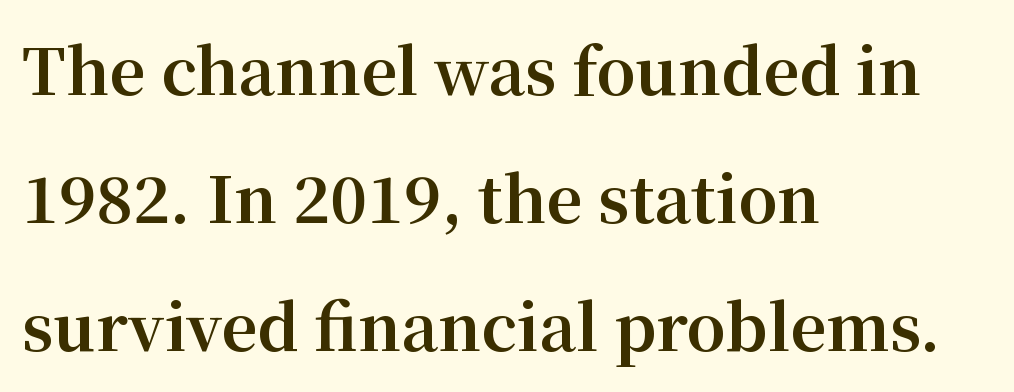
Q: Is the text bold? A: Yes.
Q: Is the text italic (slanted)? A: No, it is upright.
Q: Is the typeface a serif or a sans-serif typeface? A: Serif.
Q: Is the text underlined? A: No.
Q: How is the paragraph aligned? A: Left-aligned.
Q: Is the spacing between letters normal or unusually wide? A: Normal.
Q: Is the spacing between lines tight, normal or loose? A: Loose.
Q: Width (condensed, normal, or wide)? A: Normal.
Q: Stroke contrast? A: Medium.
Q: x-height? A: Medium.
Q: Monospaced? A: No.
